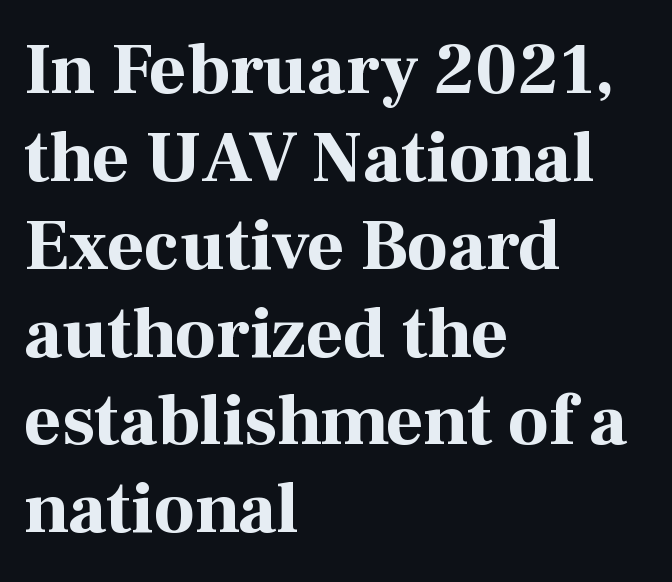
This sample has the flowing, uneven cadence of proportional lettering. Caption: multi-line text, flush left, ragged right. The letters stand upright; this is a roman face. Unmarked baselines from the first word to the last. You'd pick this weight for a headline — it's a proper bold.
